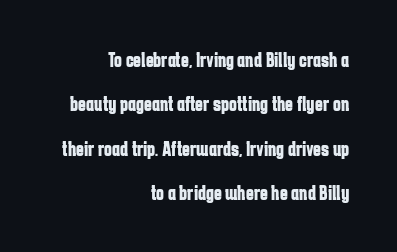
The image shows 21 px bold type, upright; set right-aligned, loose line spacing (2.11x), normal letter spacing, not underlined.
